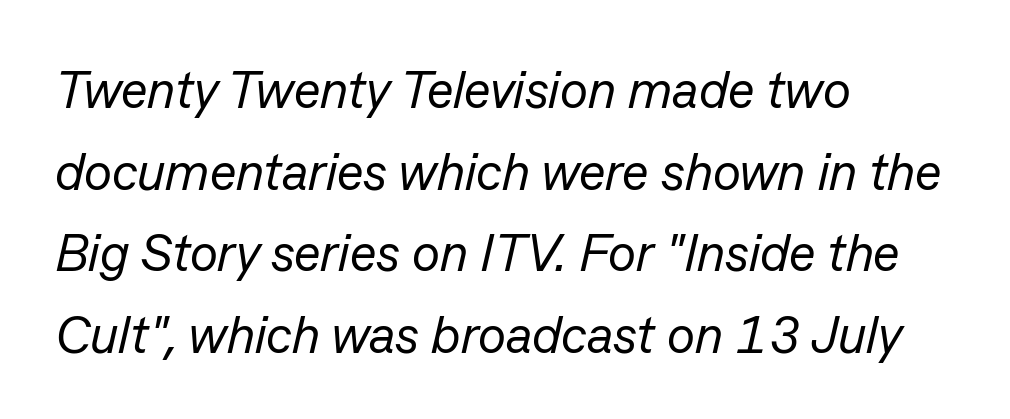
Q: Is the text bold? A: No.
Q: Is the text italic (slanted)? A: Yes, it leans right by about 13 degrees.
Q: Is the text underlined? A: No.
Q: How is the paragraph aligned? A: Left-aligned.
Q: Is the spacing between letters normal or unusually wide? A: Normal.
Q: Is the spacing between lines tight, normal or loose? A: Normal.
Q: Width (condensed, normal, or wide)? A: Normal.
Q: Stroke contrast? A: Low.
Q: x-height? A: Medium.
Q: Monospaced? A: No.
